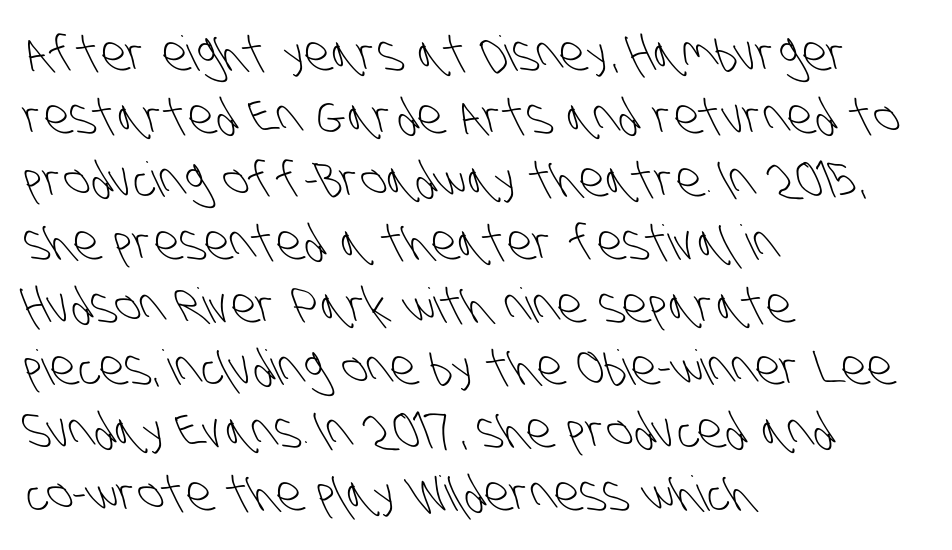
The letters advance in unequal steps, a hallmark of proportional type. Weight: in the light-to-regular range. Each letter's strokes conclude bluntly, with no projecting serifs. Reading down the column, the eye jumps a familiar distance to each next line. Alignment: flush left.
